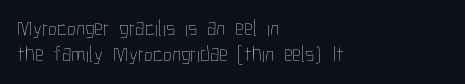
The lettering holds an erect, upright posture throughout. A light-to-regular cut is what we see here. Line starts are locked; line ends wander. The tracking reads as untouched default to a designer's eye.
